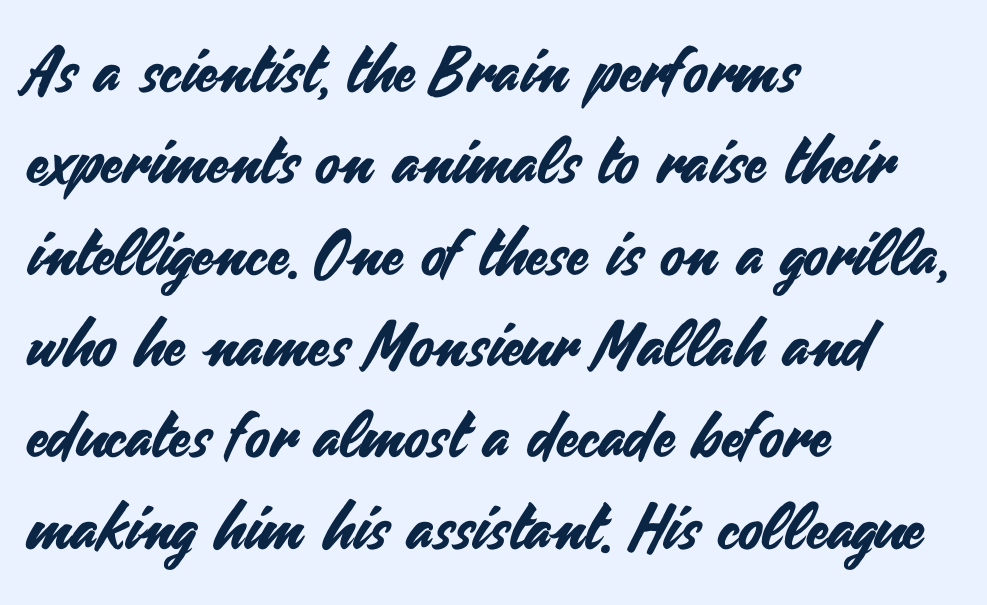
The block of text has a typical density, with ordinary space between rows. All the whitespace from short lines collects on the right. Short note: letters normally spaced. Lines of text with bare space underneath.
